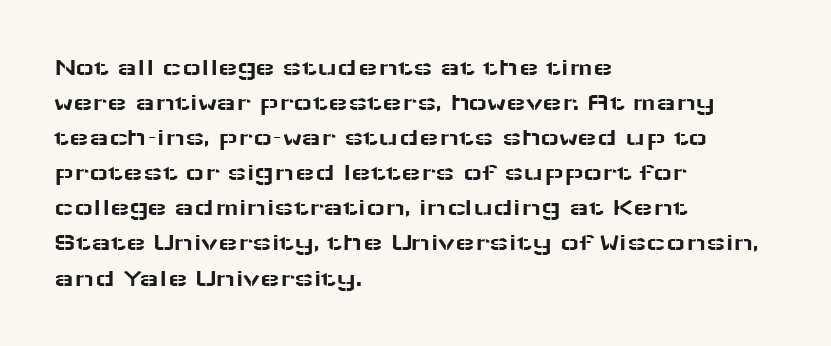
{"italic": "no", "underline": "no", "align": "left", "line_spacing": "normal", "line_spacing_ratio": 1.35, "letter_spacing": "normal", "letter_spacing_em": 0.0, "glyph_px": 26}
